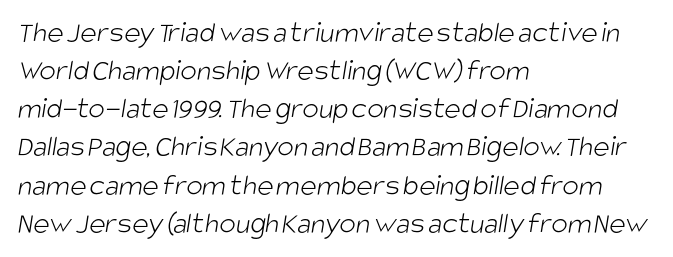
Short note: letters normally spaced. Letters have the restrained weight of plain body copy at most. You could not count columns in this text — the font is proportionally spaced. The letters carry no serifs — their stems end cleanly without finishing strokes.
